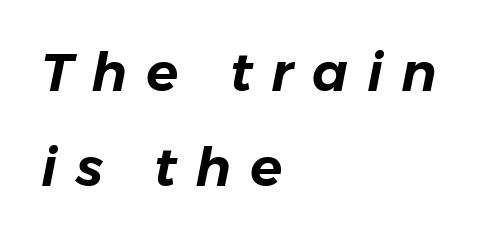
{"italic": "yes", "lean": "right", "slant_degrees": 11, "width": "normal", "stroke_contrast": "low", "x_height": "medium", "monospaced": "no", "underline": "no", "align": "left", "line_spacing_ratio": 1.8, "letter_spacing": "wide", "letter_spacing_em": 0.35, "glyph_px": 53}
